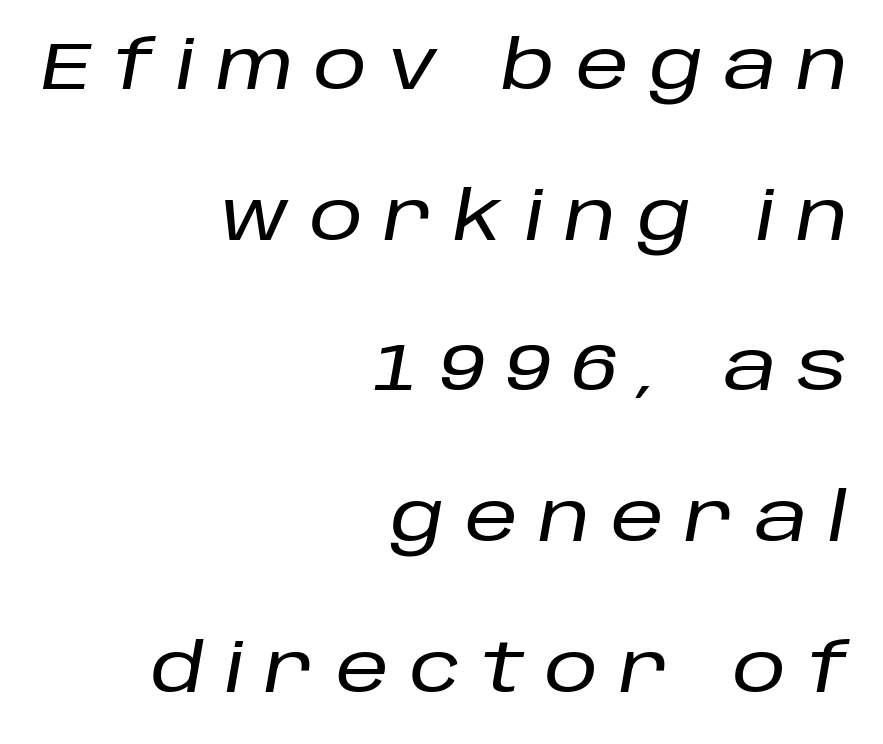
Q: Is the text italic (slanted)? A: Yes, it leans right by about 10 degrees.
Q: Is the text underlined? A: No.
Q: How is the paragraph aligned? A: Right-aligned.
Q: Is the spacing between letters normal or unusually wide? A: Unusually wide.
Q: Is the spacing between lines tight, normal or loose? A: Loose.
Q: Width (condensed, normal, or wide)? A: Normal.
Q: Stroke contrast? A: Low.
Q: x-height? A: Large.
Q: Monospaced? A: No.
